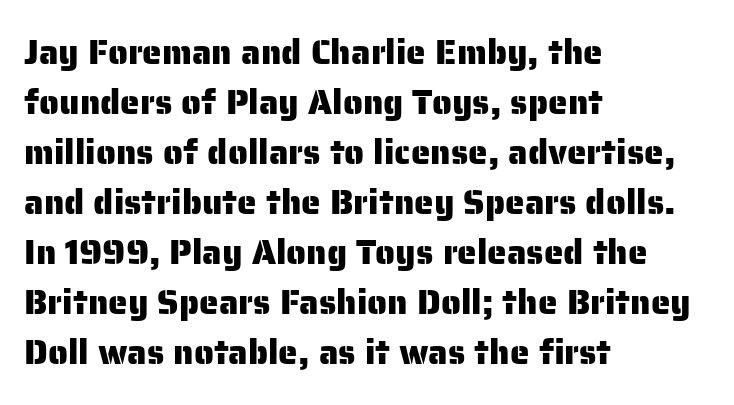
Q: Is the text italic (slanted)? A: No, it is upright.
Q: Is the typeface a serif or a sans-serif typeface? A: Sans-serif.
Q: Is the text underlined? A: No.
Q: How is the paragraph aligned? A: Left-aligned.
Q: Is the spacing between letters normal or unusually wide? A: Normal.
Q: Is the spacing between lines tight, normal or loose? A: Normal.
Q: Width (condensed, normal, or wide)? A: Normal.
Q: Stroke contrast? A: Low.
Q: x-height? A: Medium.
Q: Monospaced? A: No.
